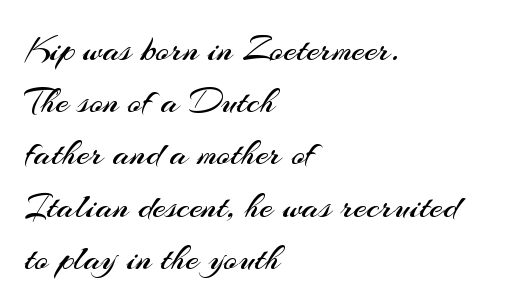
Q: Is the text bold? A: No.
Q: Is the text italic (slanted)? A: Yes.
Q: Is the typeface a serif or a sans-serif typeface? A: Sans-serif.
Q: Is the text underlined? A: No.
Q: How is the paragraph aligned? A: Left-aligned.
Q: Is the spacing between letters normal or unusually wide? A: Normal.
Q: Is the spacing between lines tight, normal or loose? A: Normal.
Q: Width (condensed, normal, or wide)? A: Normal.
Q: Stroke contrast? A: Medium.
Q: x-height? A: Small.
Q: Monospaced? A: No.
